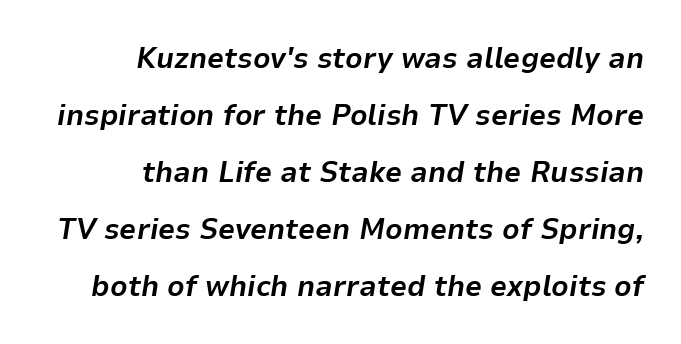
The letters are slanted; this is an italic face. Quick note: underline off. Horizontally, the lines are justified to the trailing edge only. There is no visible air inserted between adjacent glyphs. Pretty heavy lettering here — definitely bold.
